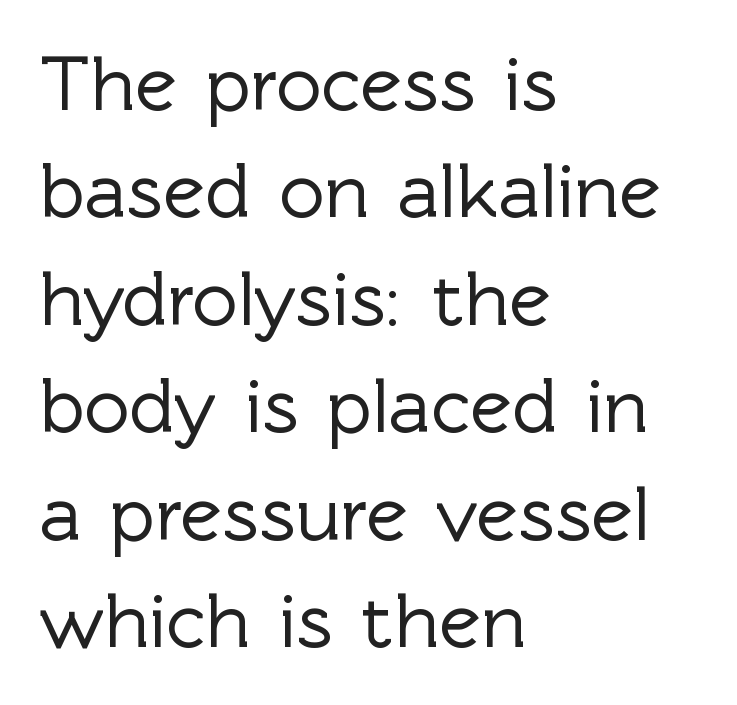
{"serif": "no", "italic": "no", "width": "normal", "x_height": "medium", "monospaced": "no", "underline": "no", "align": "left", "line_spacing": "normal", "line_spacing_ratio": 1.36, "letter_spacing": "normal", "letter_spacing_em": 0.0, "glyph_px": 79}
